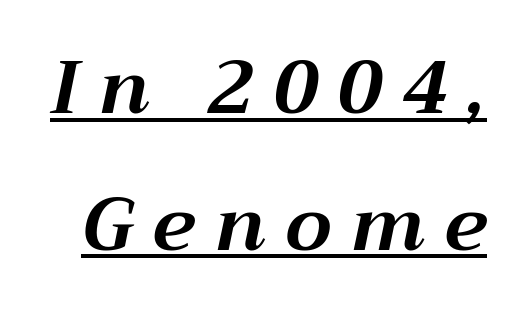
{"italic": "yes", "lean": "right", "slant_degrees": 12, "bold": "yes", "weight": "bold", "width": "normal", "stroke_contrast": "medium", "x_height": "medium", "monospaced": "no", "underline": "yes", "line_spacing_ratio": 1.85, "letter_spacing": "wide", "letter_spacing_em": 0.27, "glyph_px": 74}
